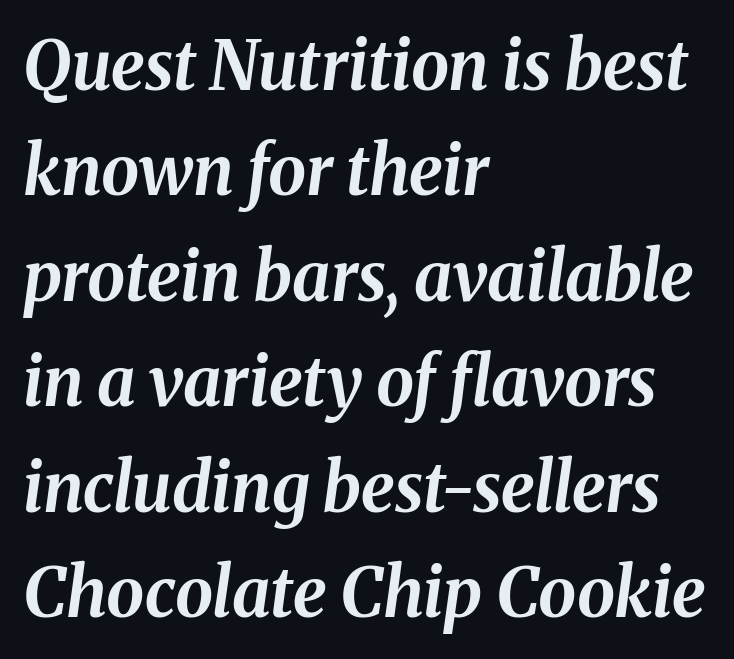
Left-aligned paragraph, ragged on the right. Quick note: interline space is typical. The passage shown is emphatically bold. The face used here is rendered with its standard letterfit.
